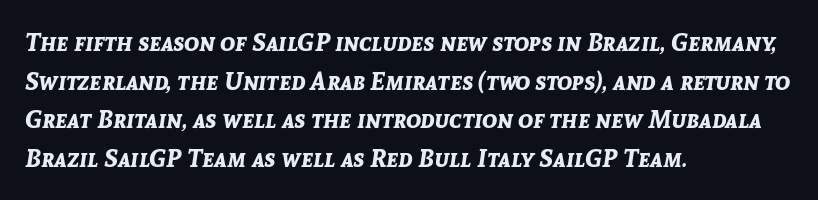
Q: Is the text bold? A: Yes.
Q: Is the text italic (slanted)? A: Yes, it leans right by about 8 degrees.
Q: Is the text underlined? A: No.
Q: How is the paragraph aligned? A: Left-aligned.
Q: Is the spacing between letters normal or unusually wide? A: Normal.
Q: Is the spacing between lines tight, normal or loose? A: Normal.
